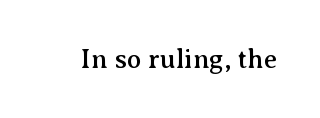
Q: Is the text italic (slanted)? A: No, it is upright.
Q: Is the text underlined? A: No.
Q: Is the spacing between letters normal or unusually wide? A: Normal.
